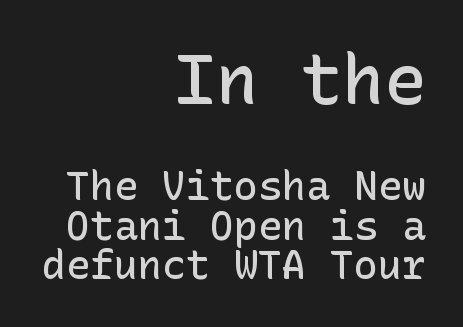
{"serif": "no", "italic": "no", "bold": "semi", "weight": "semibold", "width": "normal", "stroke_contrast": "low", "x_height": "medium", "underline": "no", "align": "right", "line_spacing": "tight", "line_spacing_ratio": 0.99, "letter_spacing": "normal", "letter_spacing_em": 0.0, "larger_block": "first", "size_ratio": 1.75, "glyph_px": 70}
